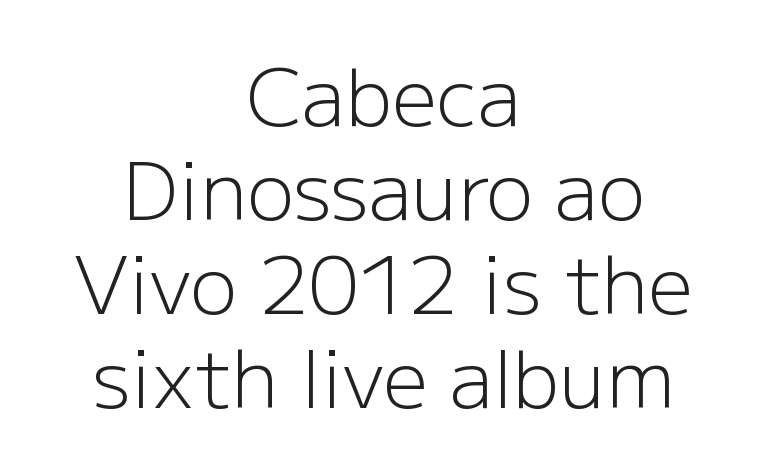
Q: Is the text bold? A: No.
Q: Is the text italic (slanted)? A: No, it is upright.
Q: Is the typeface a serif or a sans-serif typeface? A: Sans-serif.
Q: Is the text underlined? A: No.
Q: How is the paragraph aligned? A: Centered.
Q: Is the spacing between letters normal or unusually wide? A: Normal.
Q: Width (condensed, normal, or wide)? A: Normal.
Q: Stroke contrast? A: Low.
Q: x-height? A: Medium.
Q: Monospaced? A: No.
